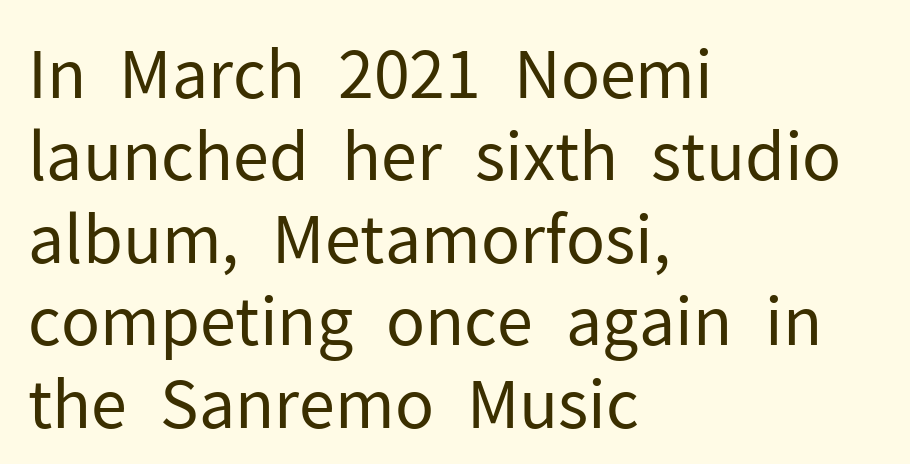
The image shows 66 px regular-weight sans-serif type, upright; set left-aligned, normal line spacing (1.25x), normal letter spacing, not underlined; low stroke contrast and a medium x-height.
